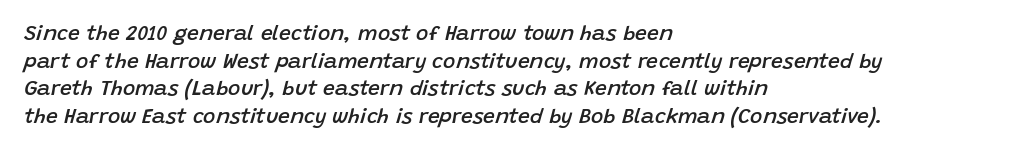
{"italic": "yes", "lean": "right", "slant_degrees": 15, "bold": "semi", "underline": "no", "align": "left", "line_spacing": "normal", "line_spacing_ratio": 1.32, "letter_spacing": "normal", "letter_spacing_em": 0.0, "glyph_px": 21}
